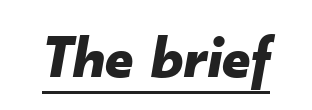
The tracking reads as untouched default to a designer's eye. Emphasis is given by a line drawn under the lettering. Posture: slanted. The rendering uses natural spacing where letterforms have individual widths.
